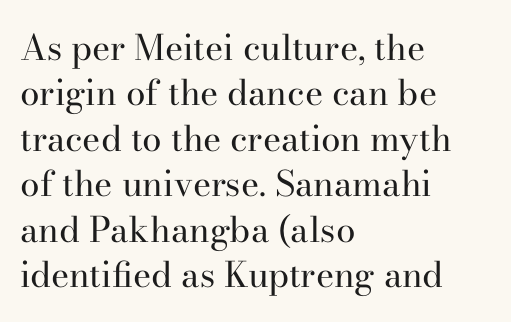
The image shows 35 px regular-weight serif type, upright; set left-aligned, normal line spacing (1.3x), normal letter spacing, not underlined; high stroke contrast and a small x-height.
